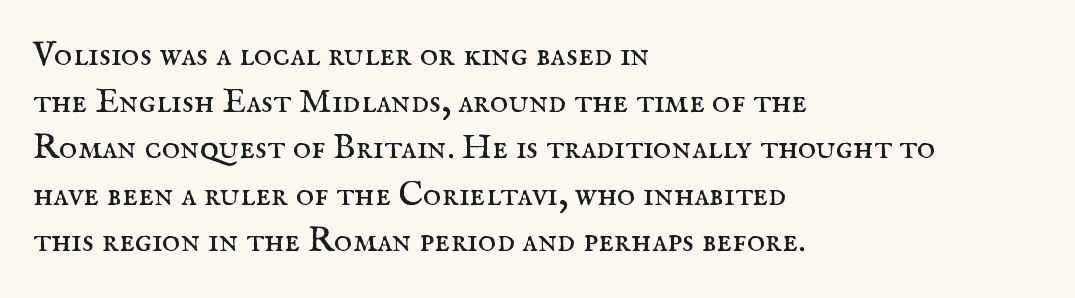
Q: Is the text bold? A: No.
Q: Is the text italic (slanted)? A: No, it is upright.
Q: Is the typeface a serif or a sans-serif typeface? A: Serif.
Q: Is the text underlined? A: No.
Q: How is the paragraph aligned? A: Left-aligned.
Q: Is the spacing between letters normal or unusually wide? A: Normal.
Q: Is the spacing between lines tight, normal or loose? A: Normal.
Q: Width (condensed, normal, or wide)? A: Normal.
Q: Stroke contrast? A: Medium.
Q: x-height? A: Small.
Q: Monospaced? A: No.
